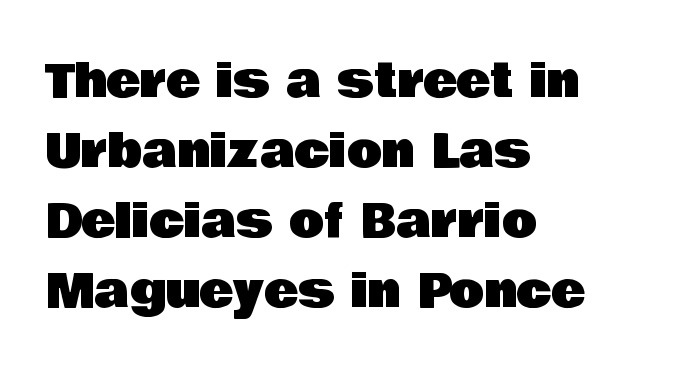
Where is the straight margin? On the left. It's the straight-up-and-down kind of type. The foot of each line stays bare and open. The letterforms sit shoulder to shoulder at normal distance. Baseline-to-baseline distance is the conventional proportion of letter height. Varying glyph widths throughout — classic text-font behaviour.
